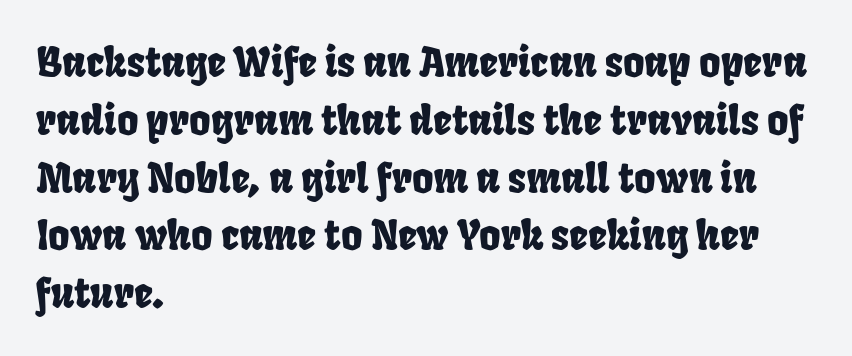
Bare-footed words on every line. Normally led — the rows are evenly, conventionally spaced. The rendering keeps characters at their native spacing. Do the characters align in a grid? No, the font is proportional.
